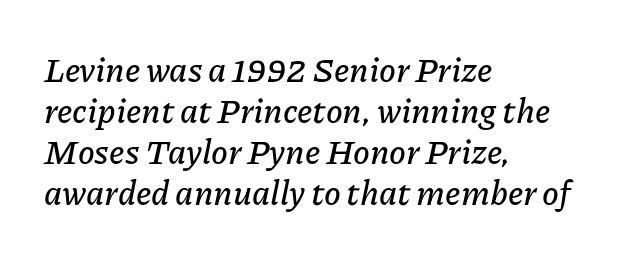
Q: Is the text italic (slanted)? A: Yes, it leans right by about 11 degrees.
Q: Is the text underlined? A: No.
Q: How is the paragraph aligned? A: Left-aligned.
Q: Is the spacing between letters normal or unusually wide? A: Normal.
Q: Width (condensed, normal, or wide)? A: Normal.
Q: Stroke contrast? A: Low.
Q: x-height? A: Medium.
Q: Monospaced? A: No.
